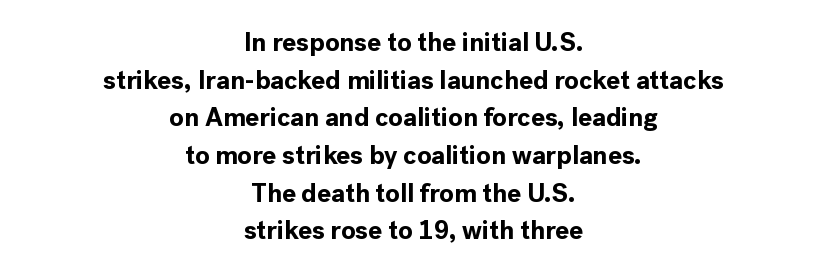
Q: Is the text bold? A: Yes.
Q: Is the text italic (slanted)? A: No, it is upright.
Q: Is the text underlined? A: No.
Q: How is the paragraph aligned? A: Centered.
Q: Is the spacing between letters normal or unusually wide? A: Normal.
Q: Is the spacing between lines tight, normal or loose? A: Normal.
